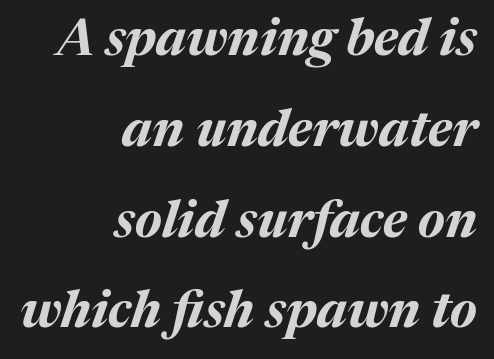
{"italic": "yes", "lean": "right", "slant_degrees": 17, "bold": "yes", "weight": "bold", "width": "normal", "stroke_contrast": "medium", "x_height": "medium", "monospaced": "no", "underline": "no", "align": "right", "line_spacing_ratio": 1.78, "letter_spacing": "normal", "letter_spacing_em": 0.0, "glyph_px": 51}
